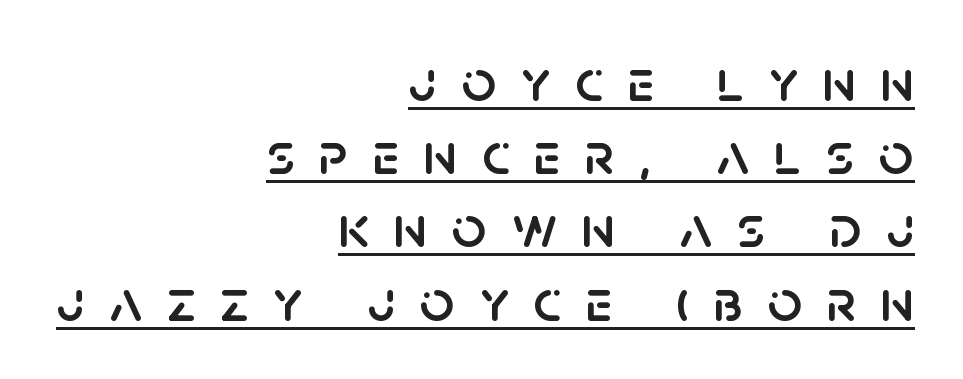
Q: Is the text italic (slanted)? A: No, it is upright.
Q: Is the typeface a serif or a sans-serif typeface? A: Sans-serif.
Q: Is the text underlined? A: Yes.
Q: How is the paragraph aligned? A: Right-aligned.
Q: Is the spacing between letters normal or unusually wide? A: Unusually wide.
Q: Width (condensed, normal, or wide)? A: Normal.
Q: Stroke contrast? A: Low.
Q: x-height? A: Large.
Q: Monospaced? A: No.
